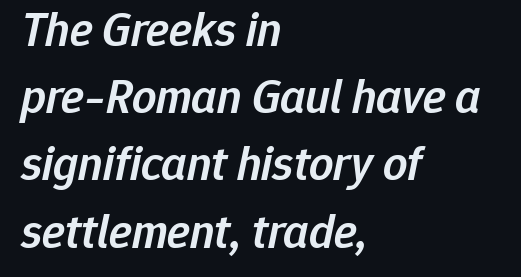
The image shows 48 px semibold type, italic (leaning right); set left-aligned, normal line spacing (1.4x), normal letter spacing, not underlined; low stroke contrast and a medium x-height.
